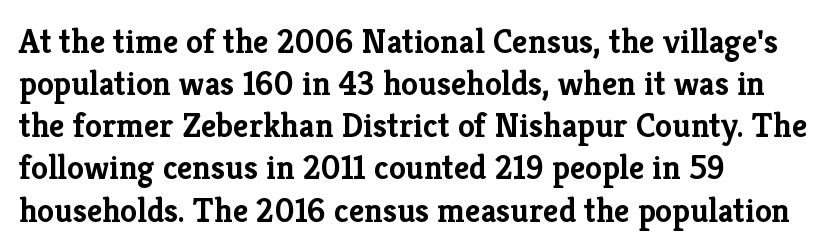
Q: Is the text bold? A: Yes.
Q: Is the text italic (slanted)? A: No, it is upright.
Q: Is the typeface a serif or a sans-serif typeface? A: Serif.
Q: Is the text underlined? A: No.
Q: How is the paragraph aligned? A: Left-aligned.
Q: Is the spacing between letters normal or unusually wide? A: Normal.
Q: Width (condensed, normal, or wide)? A: Normal.
Q: Stroke contrast? A: Low.
Q: x-height? A: Medium.
Q: Monospaced? A: No.
